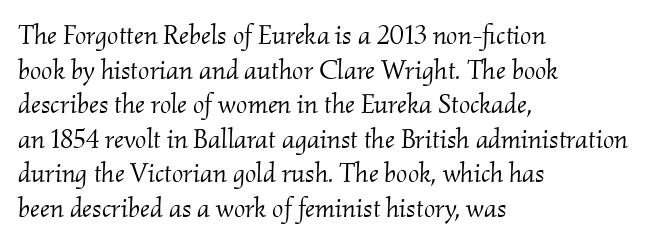
The image shows 27 px text type, italic (leaning right); set left-aligned, normal line spacing (1.28x), normal letter spacing, not underlined.
